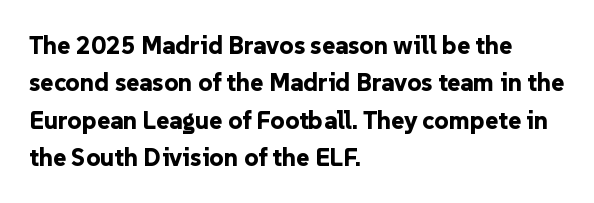
Baseline-to-baseline distance is the conventional proportion of letter height. The typesetter chose a ragged-right arrangement here. The zone under the glyphs is completely vacant. Typesetter's note: full bold, strokes at maximum text heaviness. In terms of posture, this sample is upright. The horizontal fit of the characters is conventional and even.
